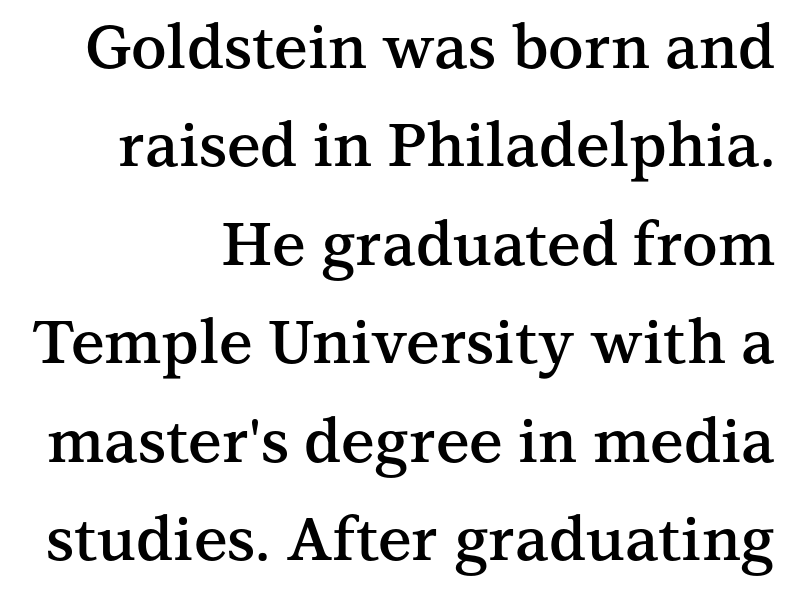
Q: Is the text bold? A: Semi-bold.
Q: Is the text italic (slanted)? A: No, it is upright.
Q: Is the typeface a serif or a sans-serif typeface? A: Serif.
Q: Is the text underlined? A: No.
Q: How is the paragraph aligned? A: Right-aligned.
Q: Is the spacing between letters normal or unusually wide? A: Normal.
Q: Is the spacing between lines tight, normal or loose? A: Normal.
Q: Width (condensed, normal, or wide)? A: Normal.
Q: Stroke contrast? A: Medium.
Q: x-height? A: Medium.
Q: Monospaced? A: No.
